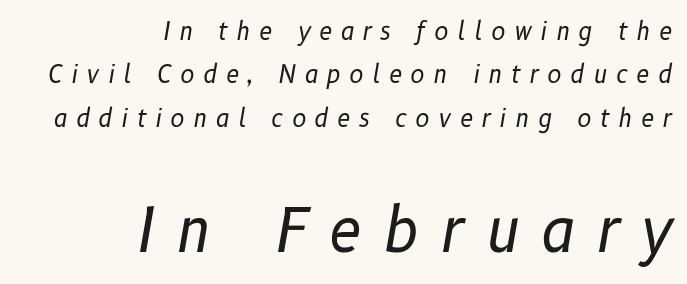
{"italic": "yes", "lean": "right", "slant_degrees": 10, "bold": "no", "weight": "regular", "width": "normal", "stroke_contrast": "low", "x_height": "medium", "monospaced": "no", "underline": "no", "align": "right", "line_spacing_ratio": 1.81, "letter_spacing": "wide", "letter_spacing_em": 0.35, "larger_block": "second", "size_ratio": 2.5, "glyph_px": 60}
